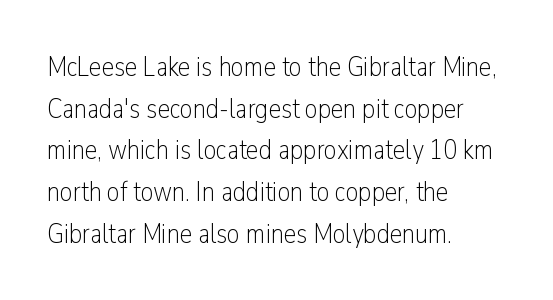
{"serif": "no", "italic": "no", "bold": "no", "weight": "light", "width": "condensed", "stroke_contrast": "low", "x_height": "medium", "monospaced": "no", "underline": "no", "align": "left", "line_spacing": "normal", "line_spacing_ratio": 1.49, "letter_spacing": "normal", "letter_spacing_em": 0.0, "glyph_px": 28}
